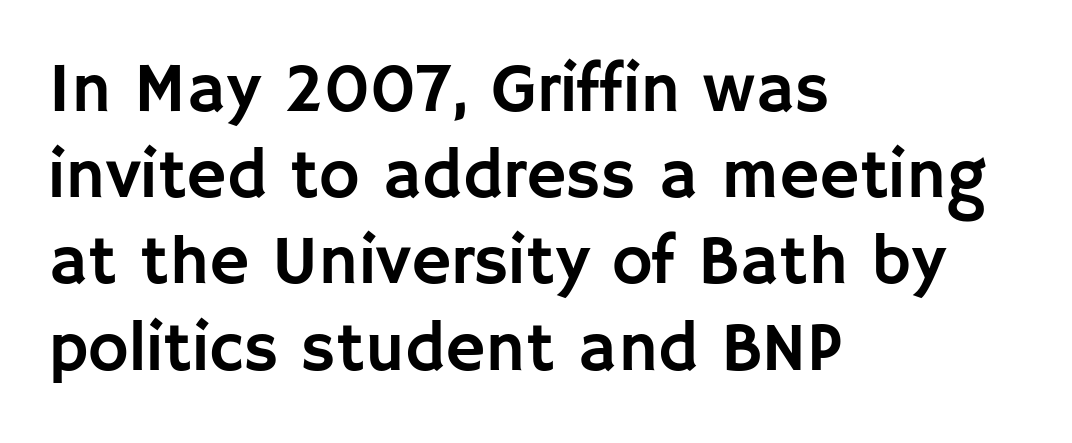
Posture: vertical. Each letter's strokes conclude bluntly, with no projecting serifs. Honestly, there is no underline to notice here at all. Letter spacing: default. The lines in this sample share a left origin and differ only in where they stop.
